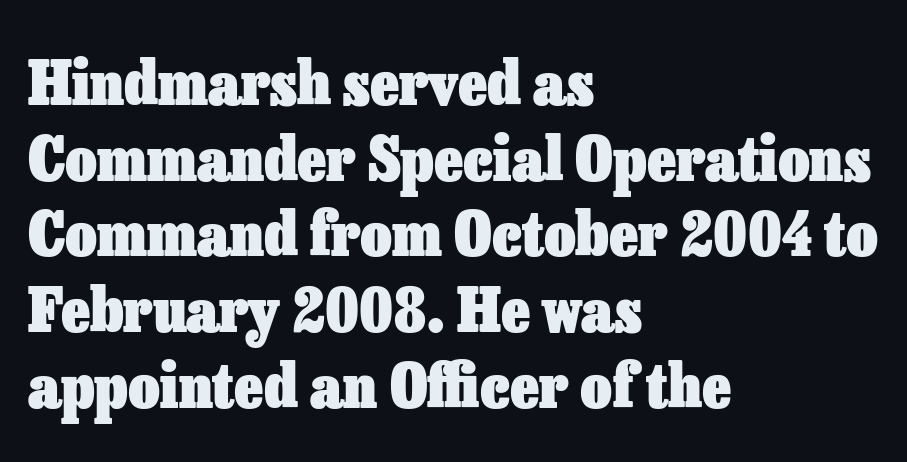
Q: Is the text bold? A: Yes.
Q: Is the text italic (slanted)? A: No, it is upright.
Q: Is the text underlined? A: No.
Q: How is the paragraph aligned? A: Left-aligned.
Q: Is the spacing between letters normal or unusually wide? A: Normal.
Q: Width (condensed, normal, or wide)? A: Normal.
Q: Stroke contrast? A: Low.
Q: x-height? A: Medium.
Q: Monospaced? A: No.
